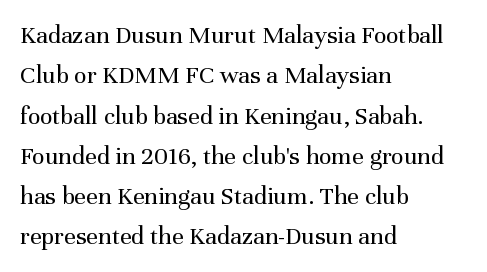
Q: Is the text bold? A: No.
Q: Is the text italic (slanted)? A: No, it is upright.
Q: Is the text underlined? A: No.
Q: How is the paragraph aligned? A: Left-aligned.
Q: Is the spacing between letters normal or unusually wide? A: Normal.
Q: Is the spacing between lines tight, normal or loose? A: Normal.
